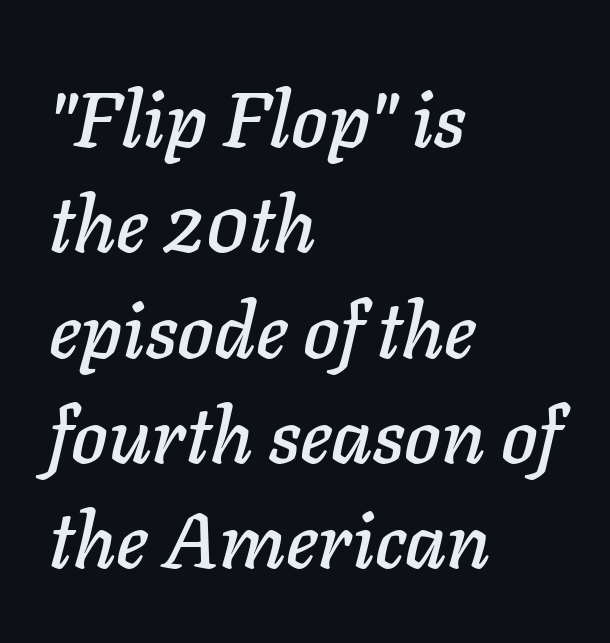
Default kerning and tracking; the words read as compact shapes. Vertically, the passage feels balanced, rows spaced as you'd expect. Character widths vary here, with narrow letters taking less room than wide ones. In CSS terms this would be text-align: left. Each row of text sits above clean, open space. If you drew a line through each stem, it would be angled.
